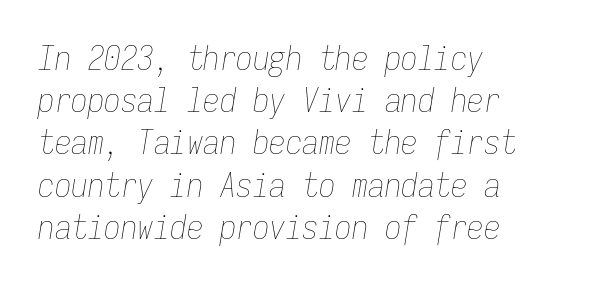
{"italic": "yes", "lean": "right", "slant_degrees": 9, "bold": "no", "weight": "thin", "width": "condensed", "stroke_contrast": "low", "x_height": "medium", "monospaced": "yes", "underline": "no", "align": "left", "line_spacing": "normal", "line_spacing_ratio": 1.28, "letter_spacing": "normal", "letter_spacing_em": 0.0, "glyph_px": 33}
